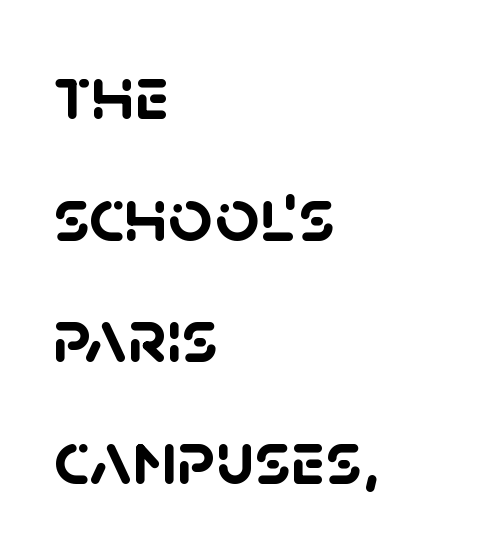
The image shows 77 px semibold sans-serif type; set left-aligned, normal line spacing (1.58x), normal letter spacing, not underlined; low stroke contrast and a large x-height.
